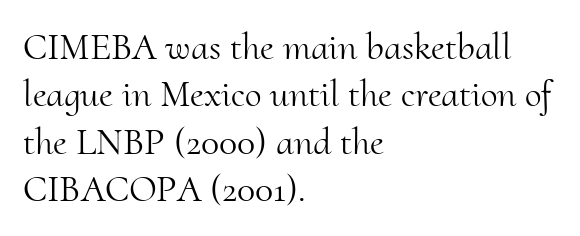
{"serif": "yes", "italic": "no", "bold": "no", "weight": "light", "width": "normal", "stroke_contrast": "medium", "x_height": "small", "monospaced": "no", "underline": "no", "align": "left", "line_spacing": "normal", "line_spacing_ratio": 1.25, "letter_spacing": "normal", "letter_spacing_em": 0.0, "glyph_px": 38}
